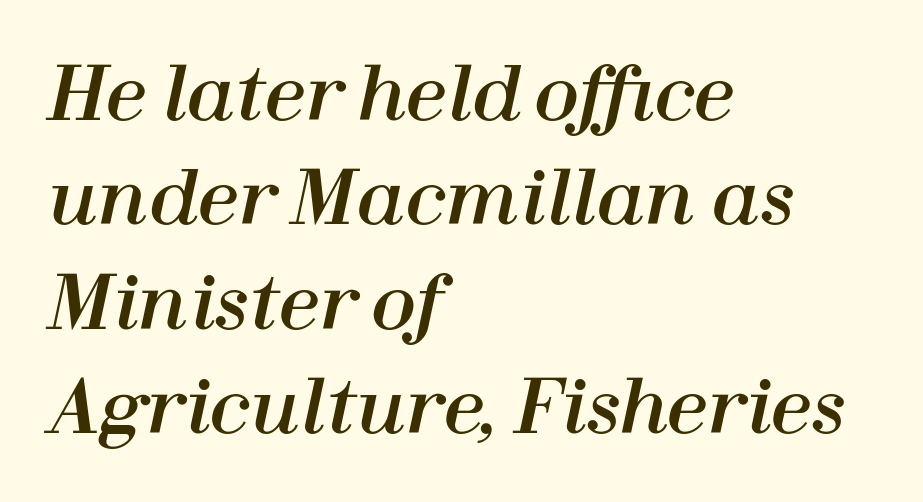
Q: Is the text italic (slanted)? A: Yes, it leans right by about 12 degrees.
Q: Is the text underlined? A: No.
Q: How is the paragraph aligned? A: Left-aligned.
Q: Is the spacing between letters normal or unusually wide? A: Normal.
Q: Is the spacing between lines tight, normal or loose? A: Normal.
Q: Width (condensed, normal, or wide)? A: Normal.
Q: Stroke contrast? A: High.
Q: x-height? A: Medium.
Q: Monospaced? A: No.
